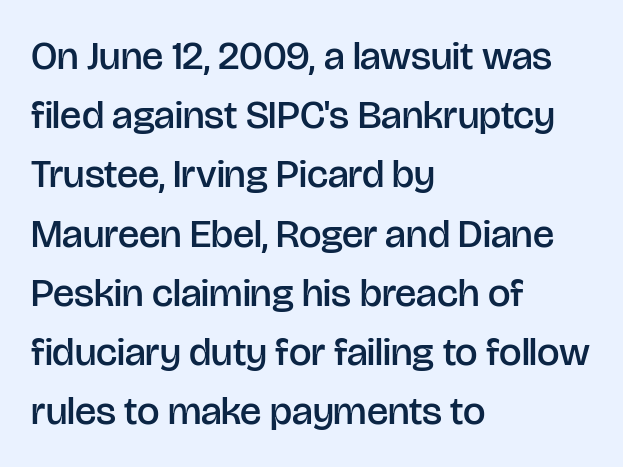
Q: Is the text bold? A: Semi-bold.
Q: Is the text italic (slanted)? A: No, it is upright.
Q: Is the typeface a serif or a sans-serif typeface? A: Sans-serif.
Q: Is the text underlined? A: No.
Q: How is the paragraph aligned? A: Left-aligned.
Q: Is the spacing between letters normal or unusually wide? A: Normal.
Q: Is the spacing between lines tight, normal or loose? A: Normal.
Q: Width (condensed, normal, or wide)? A: Normal.
Q: Stroke contrast? A: Low.
Q: x-height? A: Large.
Q: Monospaced? A: No.
